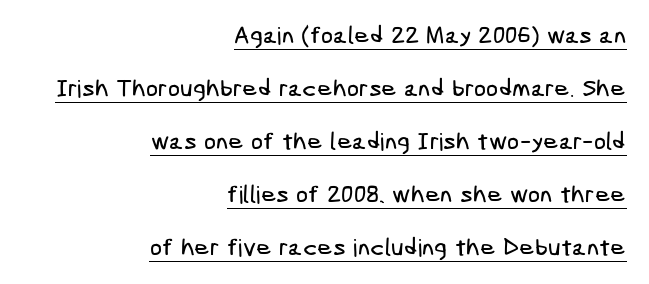
Loosely led — the rows are spread out. Casual observation: everything's shoved over to the right. Glyph-to-glyph distance matches everyday printed text. This is underlined copy, the kind a proofreader might mark for attention.
